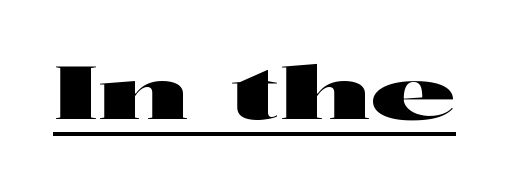
Q: Is the text italic (slanted)? A: No, it is upright.
Q: Is the typeface a serif or a sans-serif typeface? A: Sans-serif.
Q: Is the text underlined? A: Yes.
Q: Is the spacing between letters normal or unusually wide? A: Normal.
Q: Width (condensed, normal, or wide)? A: Wide.
Q: Stroke contrast? A: High.
Q: x-height? A: Medium.
Q: Monospaced? A: No.
